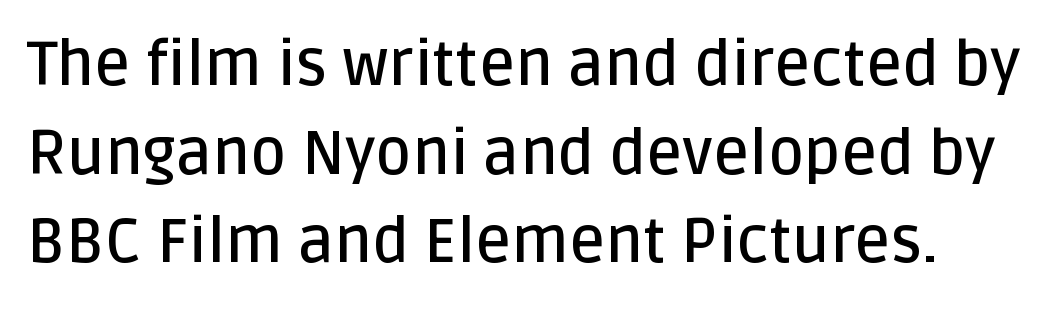
{"serif": "no", "italic": "no", "bold": "semi", "weight": "semibold", "width": "normal", "stroke_contrast": "low", "x_height": "large", "monospaced": "no", "underline": "no", "line_spacing": "normal", "line_spacing_ratio": 1.43, "letter_spacing": "normal", "letter_spacing_em": 0.0, "glyph_px": 62}
